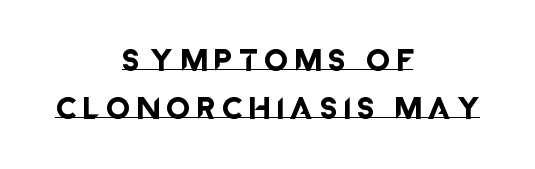
Substantial extra tracking has been applied to these lines. No italicization has been applied; the sample stays upright. The setting favours the middle, as headings and verse often do. Has an underline been added? It has. The leading is generous, giving the passage an open texture.
